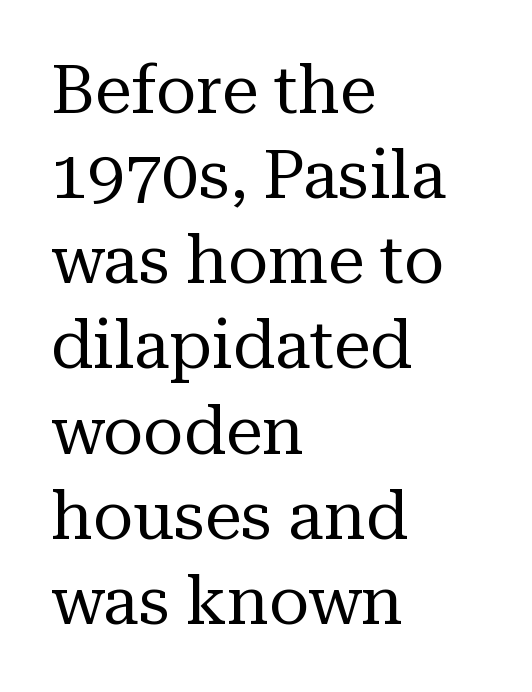
Is this a sans? No — the strokes have serifs. Nobody touched the tracking dial on this one. All the whitespace from short lines collects on the right. Bold? No — there's no thickening of the strokes. Students, observe: this is what conventionally led text looks like. Do the characters align in a grid? No, the font is proportional.
